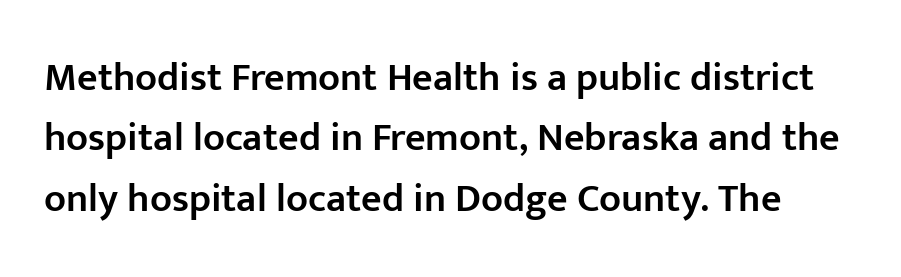
Nothing sits at the stroke ends, so this counts as sans-serif. This sample uses plain, unmodified letter spacing. Letters rest on an invisible, unmarked baseline. A bit beefed up — I'd call it semibold rather than bold. Upright lettering throughout.
